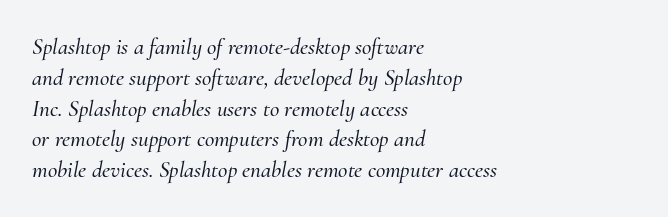
The image shows 23 px text type, italic (leaning right); set left-aligned, normal line spacing (1.34x), normal letter spacing, not underlined.
